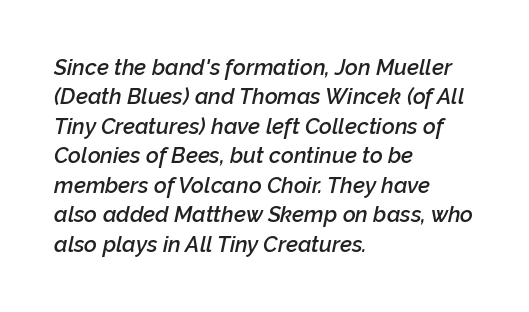
Q: Is the text bold? A: Semi-bold.
Q: Is the text italic (slanted)? A: Yes, it leans right by about 12 degrees.
Q: Is the text underlined? A: No.
Q: How is the paragraph aligned? A: Left-aligned.
Q: Is the spacing between letters normal or unusually wide? A: Normal.
Q: Is the spacing between lines tight, normal or loose? A: Normal.
